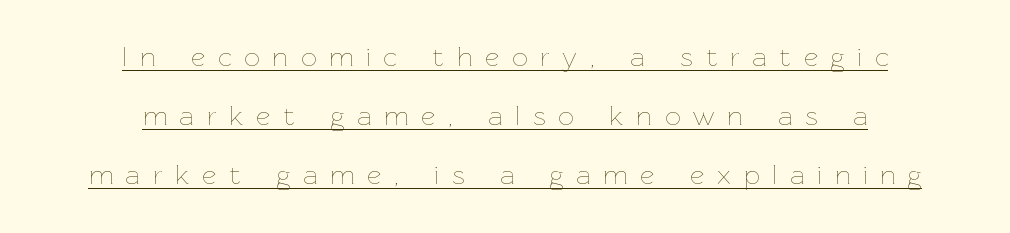
Widely set lines give the paragraph a tall, airy silhouette. Neither beginnings nor endings align; midpoints do. Underline: present. Stem width sits at or under what a default text font uses.
